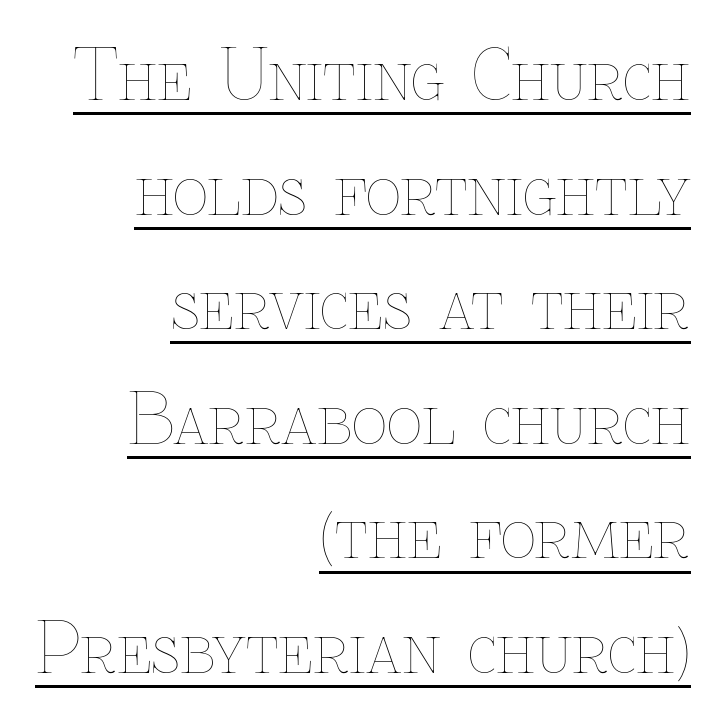
Q: Is the text bold? A: No.
Q: Is the text italic (slanted)? A: No, it is upright.
Q: Is the text underlined? A: Yes.
Q: How is the paragraph aligned? A: Right-aligned.
Q: Is the spacing between letters normal or unusually wide? A: Normal.
Q: Is the spacing between lines tight, normal or loose? A: Normal.
Q: Width (condensed, normal, or wide)? A: Normal.
Q: Stroke contrast? A: Low.
Q: x-height? A: Medium.
Q: Monospaced? A: No.
